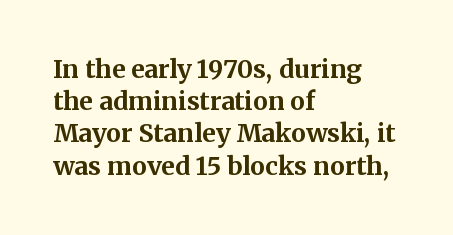
The lines sit at an ordinary, default distance from one another. Italic? Not at all — the glyphs are vertical. This rendering leaves character spacing at its baseline value. A student would call this left alignment; a typographer would say flush left, rag right.
